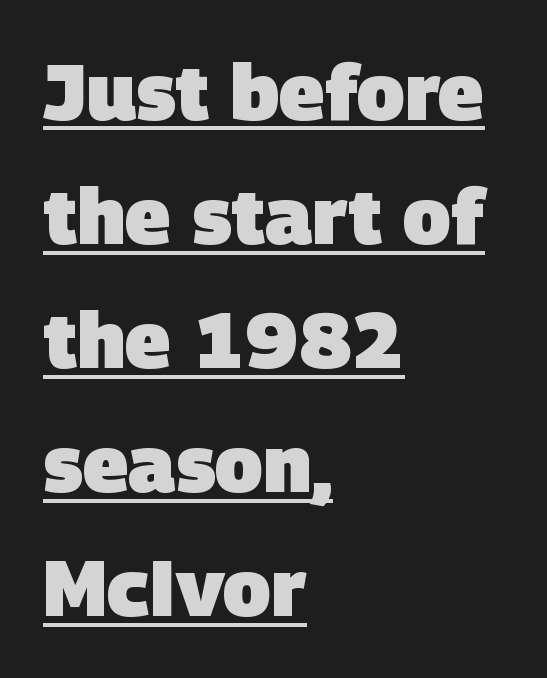
Q: Is the text bold? A: Yes.
Q: Is the typeface a serif or a sans-serif typeface? A: Sans-serif.
Q: Is the text underlined? A: Yes.
Q: How is the paragraph aligned? A: Left-aligned.
Q: Is the spacing between letters normal or unusually wide? A: Normal.
Q: Is the spacing between lines tight, normal or loose? A: Normal.
Q: Width (condensed, normal, or wide)? A: Normal.
Q: Stroke contrast? A: Low.
Q: x-height? A: Large.
Q: Monospaced? A: No.
